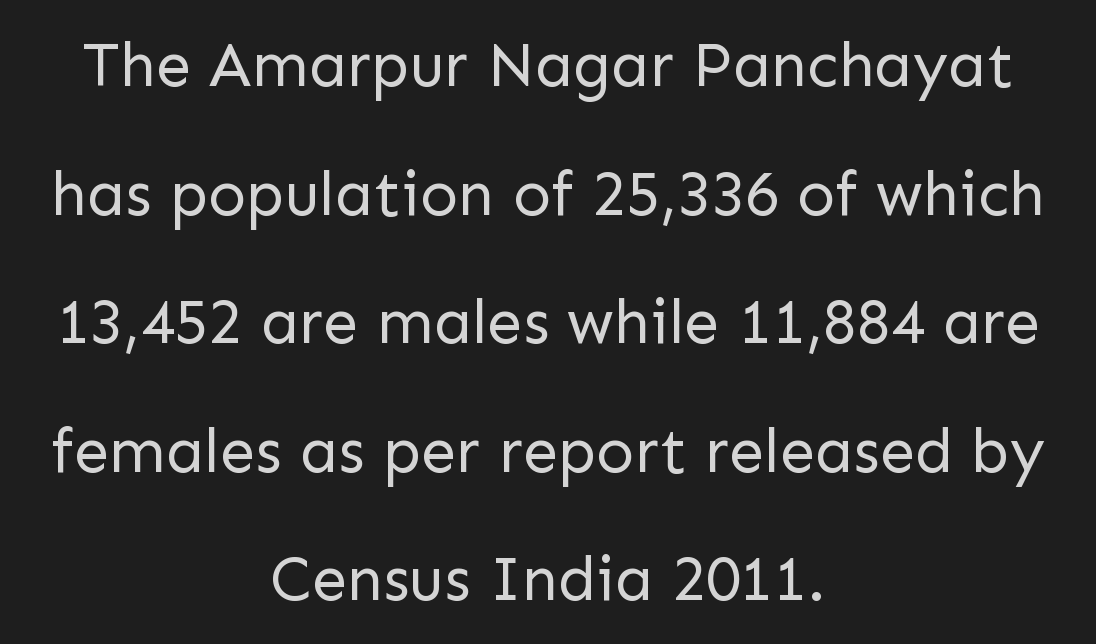
The strokes carry an ordinary text weight at most. The gap between lines stays unmarked. Nothing unusual about the tracking: characters are spaced as the font intends. These lines were composed using upright roman letters. The lines are spread far apart with generous leading. The lines in this sample share a center point and differ in where they start and stop.
